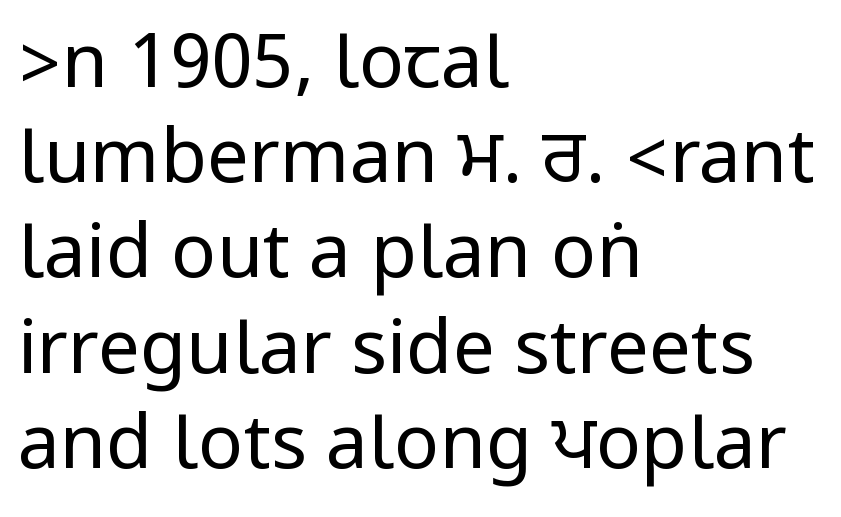
The image shows 75 px regular-weight, condensed sans-serif type, upright; set left-aligned, normal line spacing (1.27x), normal letter spacing, not underlined; low stroke contrast.
